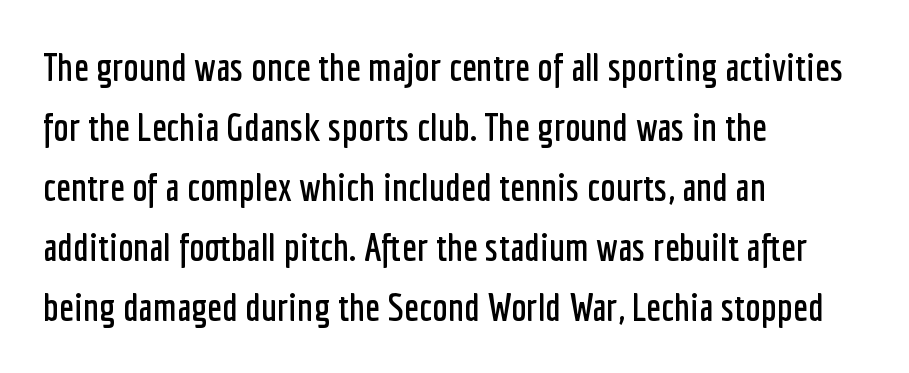
The letters stand straight up with perfectly vertical stems. The compositor pushed each line to the left boundary. The face used here is proportionally spaced, like ordinary book or web type. Observe the ordinary spacing: letters are neighbours, not strangers. Examine the stroke ends and you'll find no serifs. Quick note: interline space is typical.
